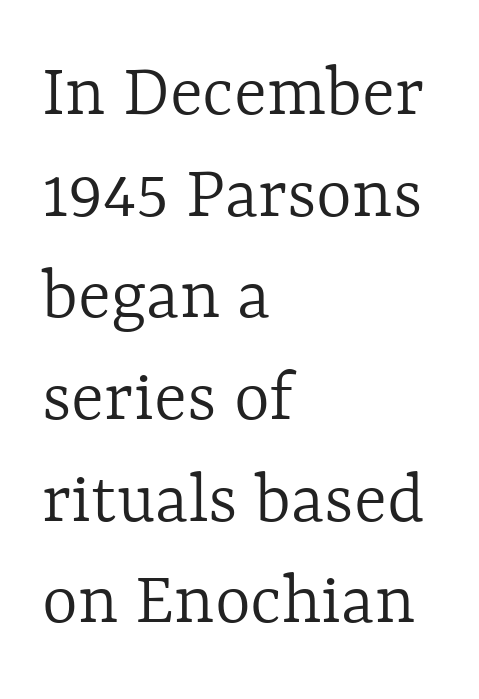
The image shows 77 px light type, upright; set left-aligned, normal line spacing (1.32x), normal letter spacing, not underlined; a medium x-height.
